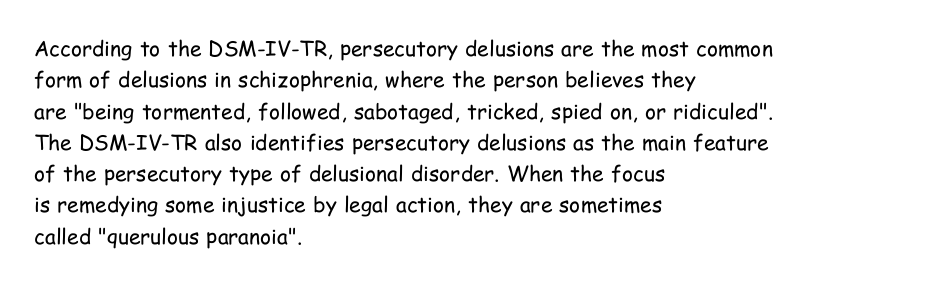
{"italic": "no", "bold": "no", "underline": "no", "align": "left", "line_spacing": "normal", "line_spacing_ratio": 1.49, "letter_spacing": "normal", "letter_spacing_em": 0.0, "glyph_px": 21}
